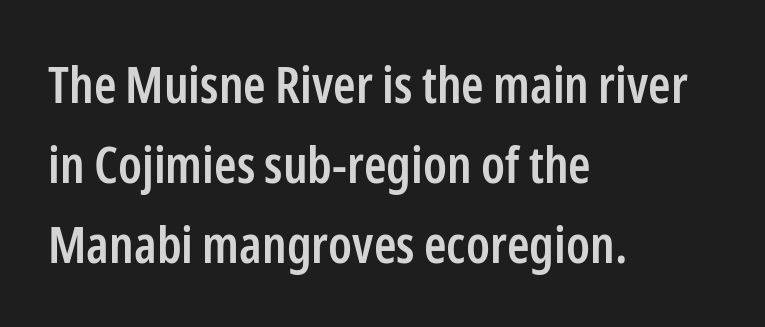
The block of text has a typical density, with ordinary space between rows. The lines are quadded left. As a designer I'd log this as weight 600, semibold. Nothing unusual about the tracking: characters are spaced as the font intends. Descenders are the only things crossing below the line. Upright lettering throughout.
